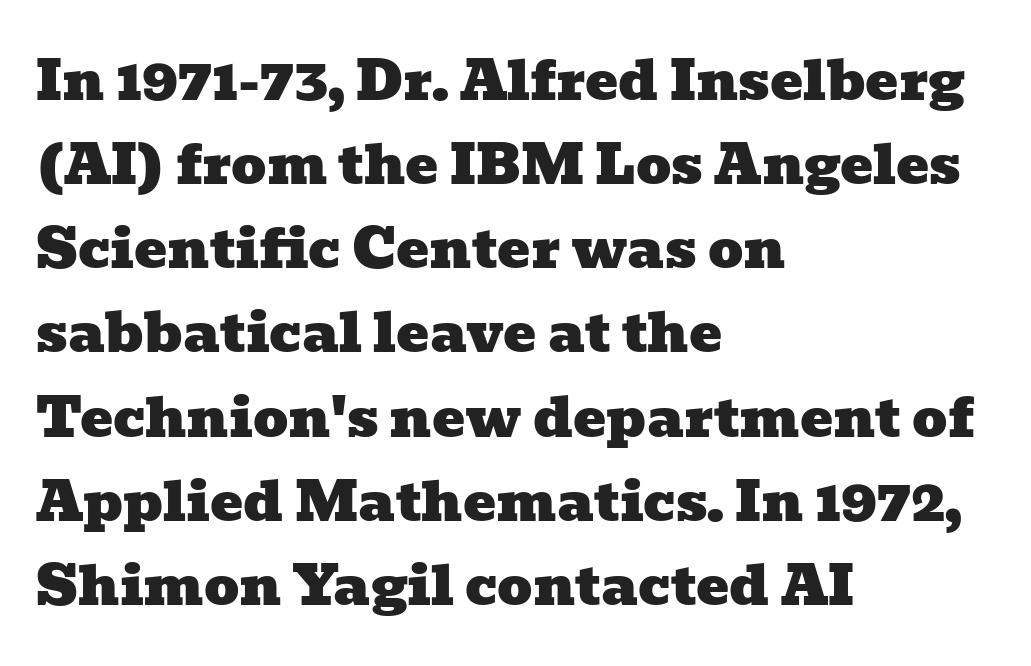
{"serif": "yes", "width": "wide", "stroke_contrast": "low", "x_height": "medium", "monospaced": "no", "underline": "no", "align": "left", "line_spacing": "normal", "line_spacing_ratio": 1.53, "letter_spacing": "normal", "letter_spacing_em": 0.0, "glyph_px": 55}
